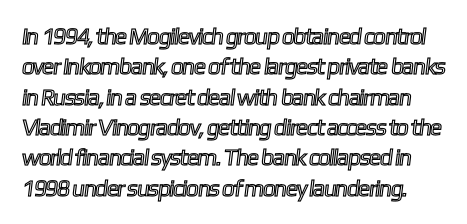
{"underline": "no", "line_spacing": "normal", "line_spacing_ratio": 1.32, "letter_spacing": "normal", "letter_spacing_em": 0.0, "glyph_px": 23}
